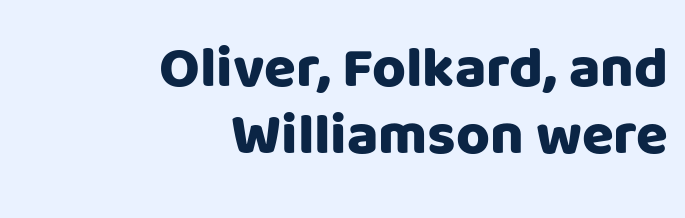
A typesetter would mark this as roman, not italic. A typesetter would call this proportional, since set widths differ per character. How heavy is the stroke? Heavy — this is a bold. Each row of text sits above clean, open space.
